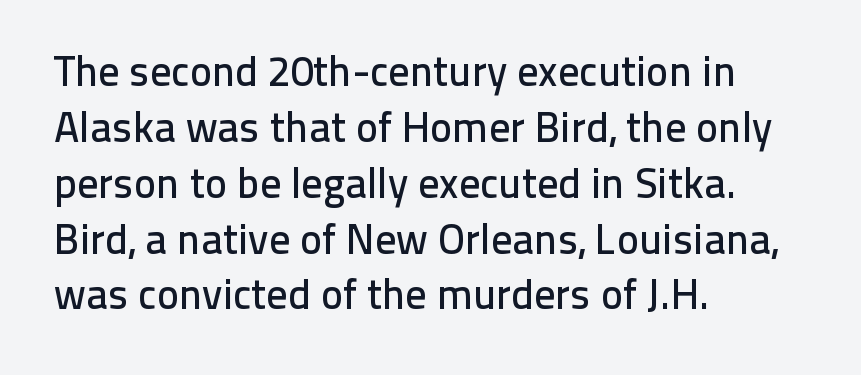
{"serif": "no", "italic": "no", "width": "normal", "stroke_contrast": "low", "x_height": "medium", "monospaced": "no", "underline": "no", "align": "left", "line_spacing": "normal", "line_spacing_ratio": 1.33, "letter_spacing": "normal", "letter_spacing_em": 0.0, "glyph_px": 42}
